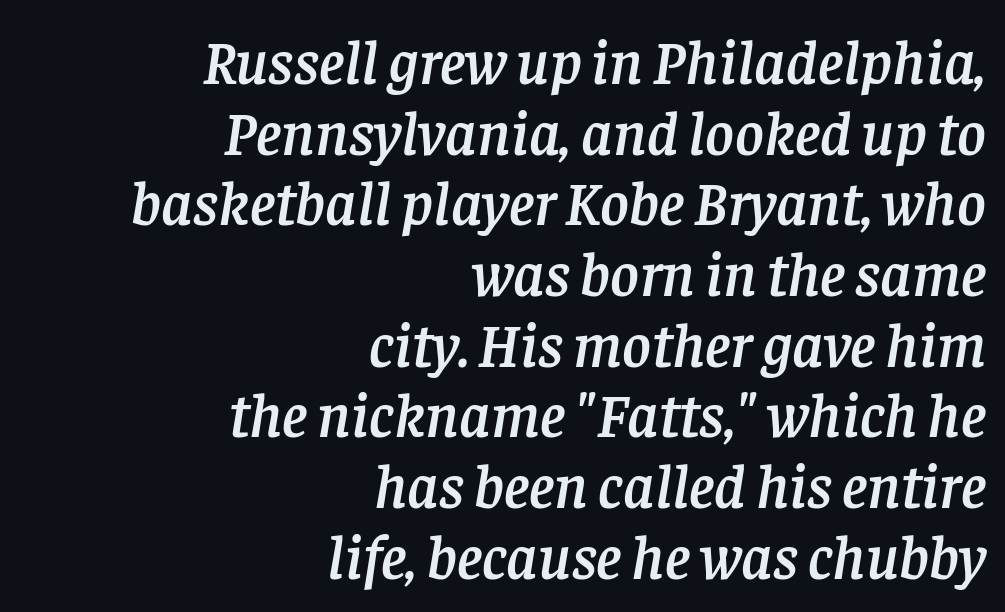
The image shows 62 px serif type, italic (leaning right); set right-aligned, tight line spacing (1.14x), normal letter spacing, not underlined; low stroke contrast and a large x-height.
